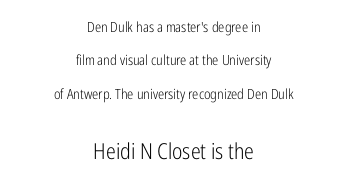
{"italic": "no", "bold": "no", "underline": "no", "align": "center", "line_spacing": "loose", "line_spacing_ratio": 2.39, "letter_spacing": "normal", "letter_spacing_em": 0.0, "larger_block": "second", "size_ratio": 1.57, "glyph_px": 22}
